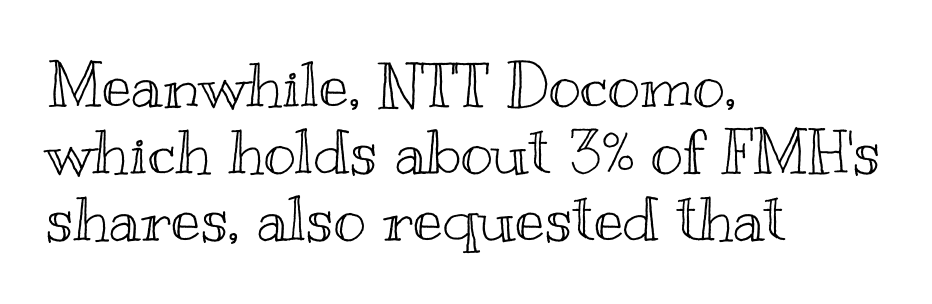
The image shows 62 px wide type, upright; set left-aligned, tight line spacing (1.08x), normal letter spacing, not underlined; a small x-height.
